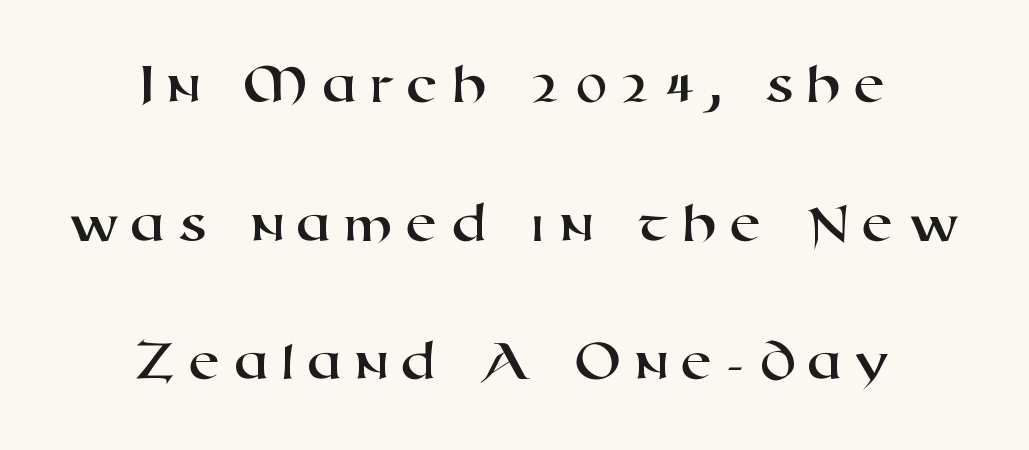
Q: Is the typeface a serif or a sans-serif typeface? A: Sans-serif.
Q: Is the text underlined? A: No.
Q: How is the paragraph aligned? A: Centered.
Q: Is the spacing between letters normal or unusually wide? A: Unusually wide.
Q: Is the spacing between lines tight, normal or loose? A: Loose.
Q: Width (condensed, normal, or wide)? A: Wide.
Q: Stroke contrast? A: High.
Q: x-height? A: Medium.
Q: Monospaced? A: No.
